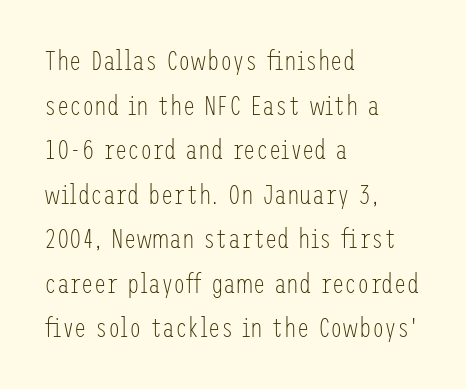
{"serif": "no", "italic": "no", "bold": "no", "weight": "light", "width": "condensed", "stroke_contrast": "low", "x_height": "medium", "underline": "no", "align": "left", "line_spacing": "normal", "line_spacing_ratio": 1.59, "letter_spacing": "normal", "letter_spacing_em": 0.0, "glyph_px": 28}
